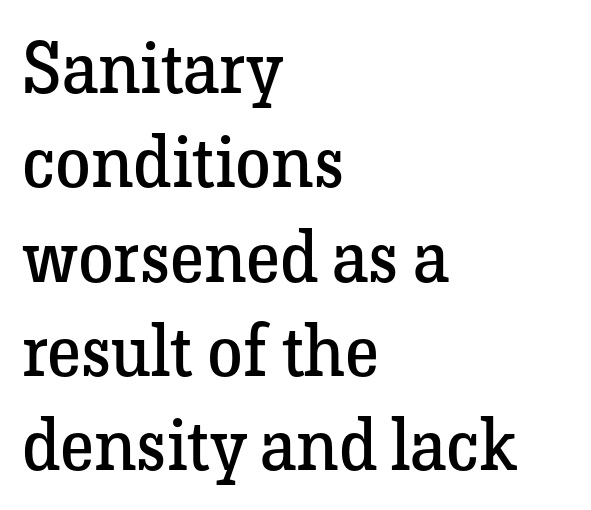
The image shows 72 px regular-weight serif type, upright; set left-aligned, normal line spacing (1.31x), normal letter spacing, not underlined; low stroke contrast and a medium x-height.
